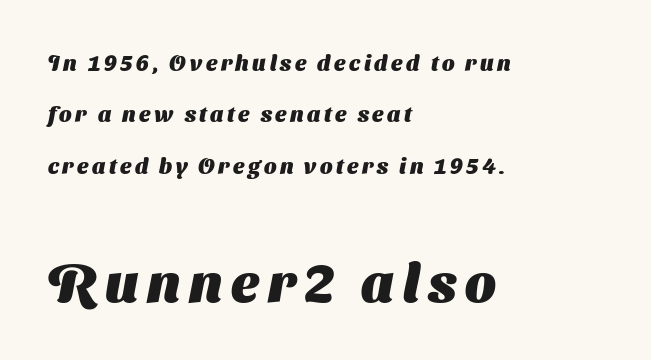
The image shows 54 px heavy sans-serif type; set left-aligned, loose line spacing (2.34x), not underlined; the second (bottom) block is 2.45x larger; medium stroke contrast and a medium x-height.
